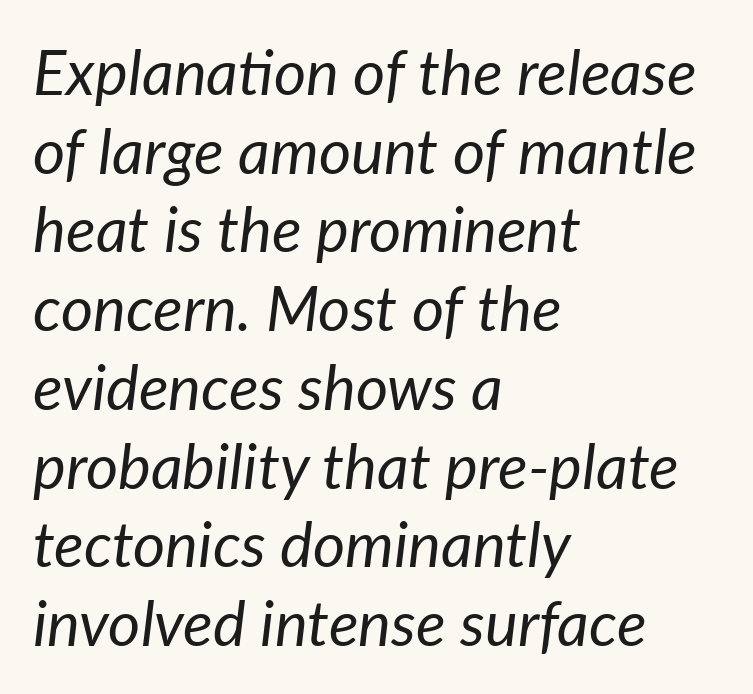
{"italic": "yes", "lean": "right", "slant_degrees": 7, "bold": "no", "weight": "regular", "width": "normal", "stroke_contrast": "low", "x_height": "medium", "monospaced": "no", "underline": "no", "align": "left", "line_spacing": "normal", "line_spacing_ratio": 1.27, "letter_spacing": "normal", "letter_spacing_em": 0.0, "glyph_px": 62}
